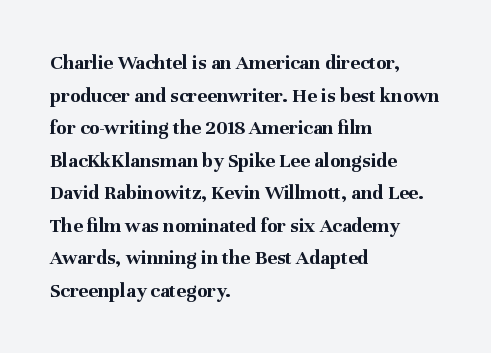
The image shows 21 px bold type, upright; set left-aligned, normal line spacing (1.55x), normal letter spacing, not underlined.
